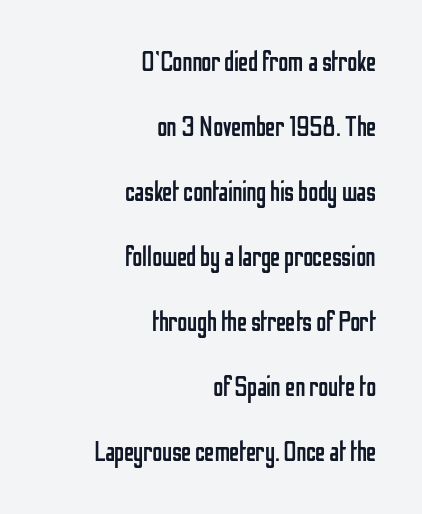
The image shows 28 px regular-weight, condensed sans-serif type, upright; set right-aligned, loose line spacing (2.32x), normal letter spacing, not underlined; low stroke contrast and a medium x-height.
